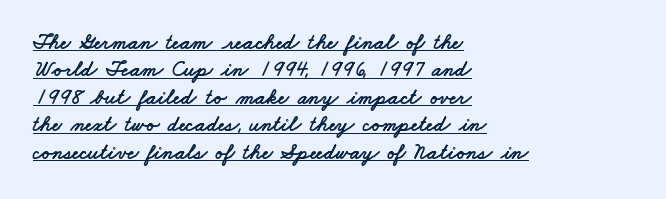
Q: Is the text underlined? A: Yes.
Q: How is the paragraph aligned? A: Left-aligned.
Q: Is the spacing between letters normal or unusually wide? A: Normal.
Q: Is the spacing between lines tight, normal or loose? A: Normal.
